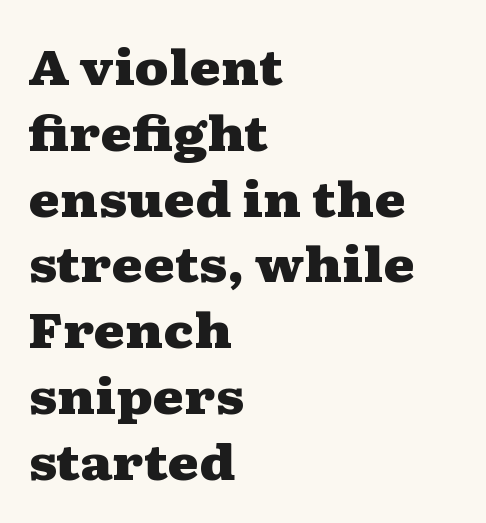
The image shows 48 px heavy, wide serif type, upright; set left-aligned, normal line spacing (1.37x), normal letter spacing, not underlined; medium stroke contrast and a medium x-height.
